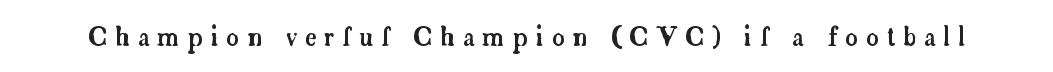
Q: Is the text italic (slanted)? A: No, it is upright.
Q: Is the text underlined? A: No.
Q: Is the spacing between letters normal or unusually wide? A: Unusually wide.
